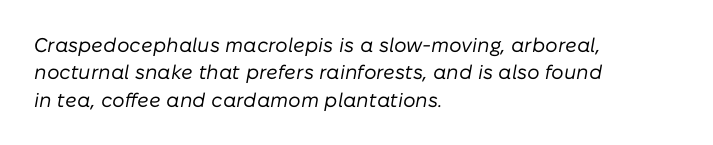
{"italic": "yes", "lean": "right", "slant_degrees": 10, "bold": "no", "underline": "no", "align": "left", "line_spacing": "normal", "line_spacing_ratio": 1.37, "letter_spacing": "normal", "letter_spacing_em": 0.0, "glyph_px": 20}
